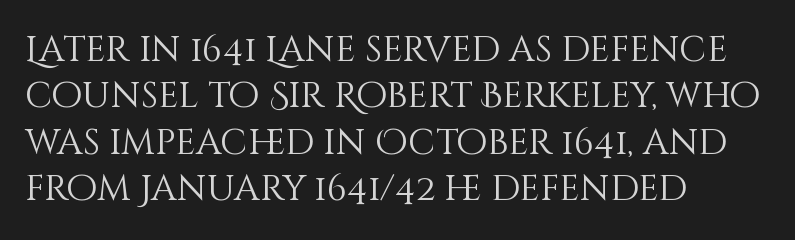
The typesetter chose a ragged-right arrangement here. What's the leading like? Ordinary, nothing unusual. The foot of each line stays bare and open. Caption: standard tracking, unaltered.
